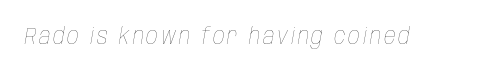
{"italic": "yes", "lean": "right", "slant_degrees": 10, "bold": "no", "underline": "no", "glyph_px": 23}
